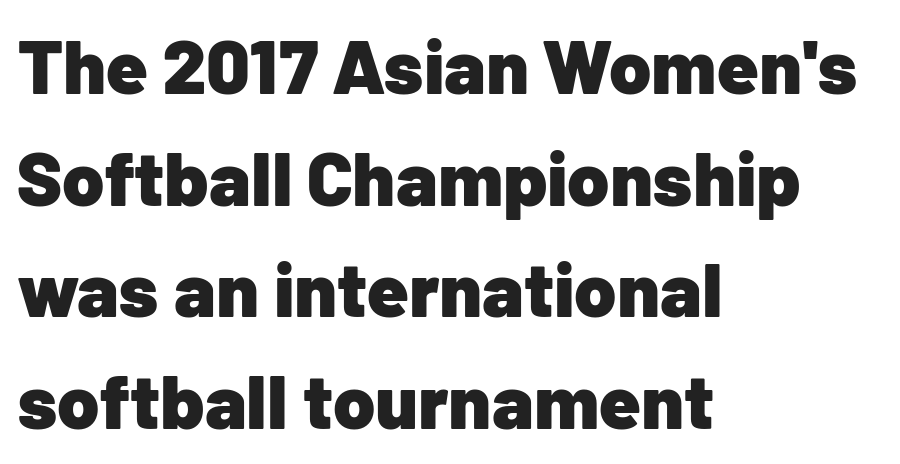
Q: Is the text bold? A: Yes.
Q: Is the text italic (slanted)? A: No, it is upright.
Q: Is the typeface a serif or a sans-serif typeface? A: Sans-serif.
Q: Is the text underlined? A: No.
Q: How is the paragraph aligned? A: Left-aligned.
Q: Is the spacing between letters normal or unusually wide? A: Normal.
Q: Is the spacing between lines tight, normal or loose? A: Normal.
Q: Width (condensed, normal, or wide)? A: Normal.
Q: Stroke contrast? A: Low.
Q: x-height? A: Medium.
Q: Monospaced? A: No.
